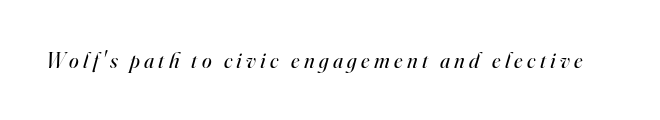
Q: Is the text bold? A: No.
Q: Is the text italic (slanted)? A: Yes, it leans right by about 16 degrees.
Q: Is the text underlined? A: No.
Q: Is the spacing between letters normal or unusually wide? A: Unusually wide.
